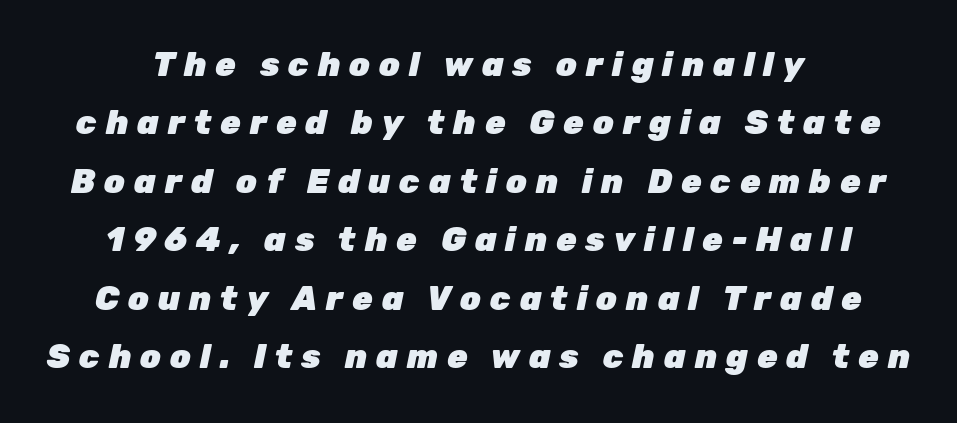
{"italic": "yes", "lean": "right", "slant_degrees": 12, "bold": "yes", "weight": "heavy", "width": "normal", "stroke_contrast": "low", "x_height": "medium", "monospaced": "no", "underline": "no", "line_spacing_ratio": 1.77, "letter_spacing": "wide", "letter_spacing_em": 0.27, "glyph_px": 33}
